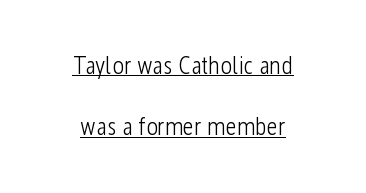
Q: Is the text bold? A: No.
Q: Is the text italic (slanted)? A: No, it is upright.
Q: Is the text underlined? A: Yes.
Q: How is the paragraph aligned? A: Centered.
Q: Is the spacing between letters normal or unusually wide? A: Normal.
Q: Is the spacing between lines tight, normal or loose? A: Loose.
